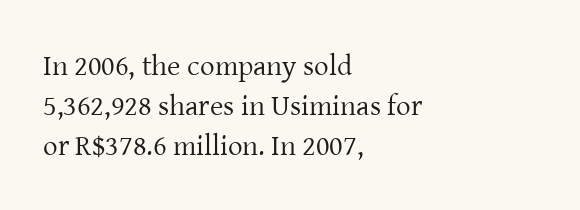
The letterforms sit shoulder to shoulder at normal distance. This block has exactly the height ordinary leading produces. You could not count columns in this text — the font is proportionally spaced. No extra ink here — the face is not bold. Upright lettering throughout. Does the copy run flush right? No — it runs flush left.
